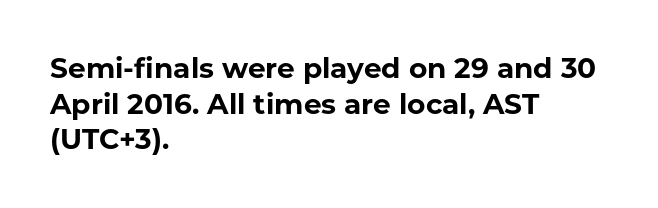
The image shows 28 px bold sans-serif type, upright; set left-aligned, normal line spacing (1.27x), normal letter spacing, not underlined; low stroke contrast and a medium x-height.
